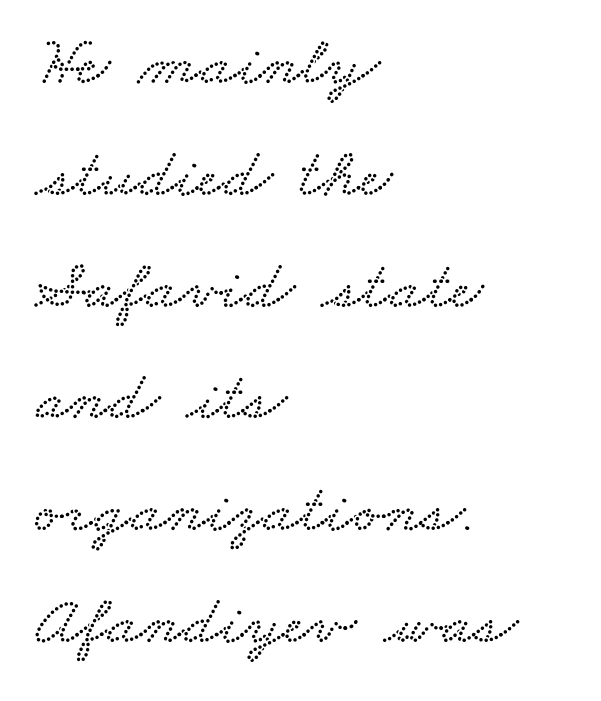
Q: Is the text underlined? A: No.
Q: How is the paragraph aligned? A: Left-aligned.
Q: Is the spacing between letters normal or unusually wide? A: Normal.
Q: Is the spacing between lines tight, normal or loose? A: Normal.
Q: Width (condensed, normal, or wide)? A: Wide.
Q: Stroke contrast? A: Low.
Q: x-height? A: Small.
Q: Monospaced? A: No.
